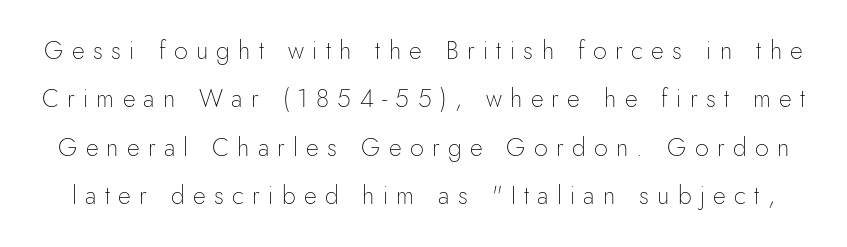
{"italic": "no", "bold": "no", "underline": "no", "line_spacing": "loose", "line_spacing_ratio": 1.94, "letter_spacing": "wide", "letter_spacing_em": 0.33, "glyph_px": 25}
